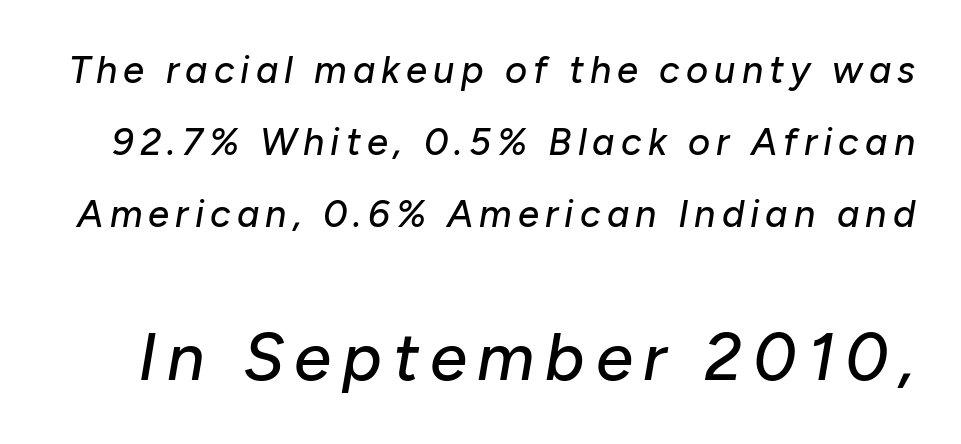
{"italic": "yes", "lean": "right", "slant_degrees": 10, "width": "normal", "stroke_contrast": "low", "x_height": "medium", "monospaced": "no", "underline": "no", "line_spacing": "loose", "line_spacing_ratio": 1.9, "larger_block": "second", "size_ratio": 1.76, "glyph_px": 67}
